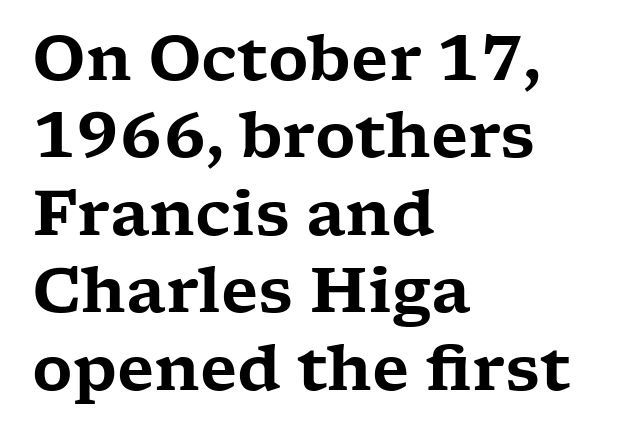
{"serif": "yes", "italic": "no", "width": "wide", "stroke_contrast": "low", "x_height": "medium", "monospaced": "no", "underline": "no", "align": "left", "line_spacing": "normal", "line_spacing_ratio": 1.25, "letter_spacing": "normal", "letter_spacing_em": 0.0, "glyph_px": 62}
